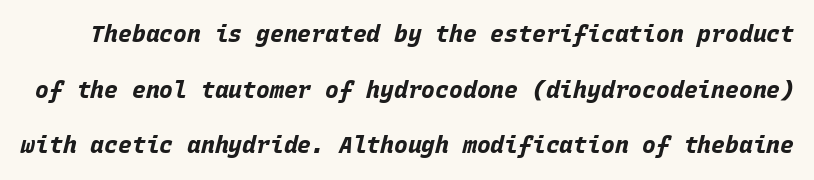
{"italic": "yes", "lean": "right", "slant_degrees": 15, "bold": "yes", "underline": "no", "line_spacing": "loose", "line_spacing_ratio": 2.42, "letter_spacing": "normal", "letter_spacing_em": 0.0, "glyph_px": 23}
